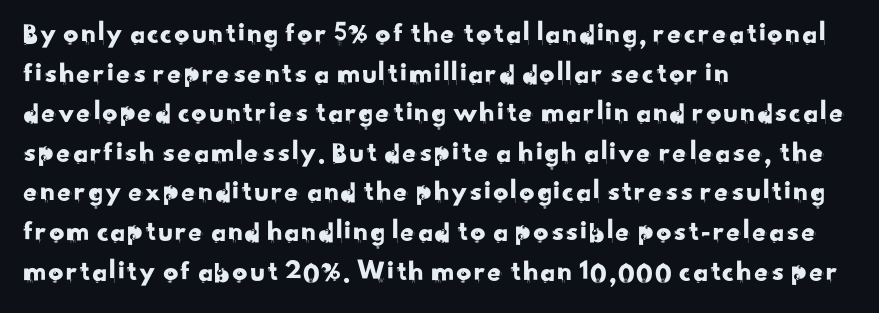
{"serif": "no", "width": "normal", "stroke_contrast": "low", "x_height": "small", "monospaced": "no", "underline": "no", "align": "left", "line_spacing": "normal", "line_spacing_ratio": 1.32, "letter_spacing": "normal", "letter_spacing_em": 0.0, "glyph_px": 30}
